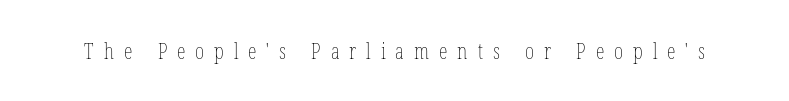
The image shows 22 px text type, upright; set unusually wide letter spacing (+0.45 em), not underlined.
